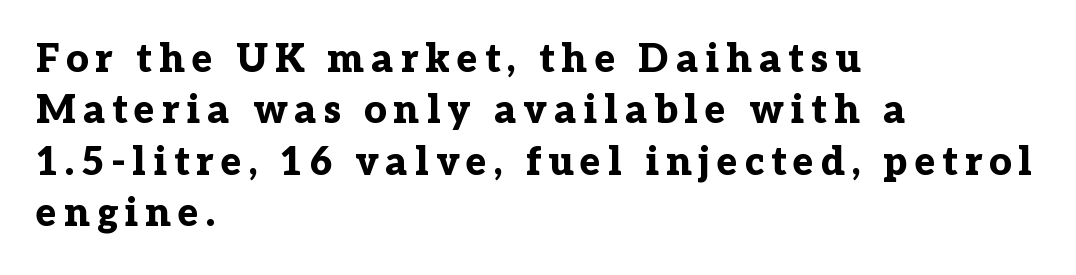
Underline: absent. Interline gaps are of average width in this sample. The lines in this sample share a left origin and differ only in where they stop. Is this a sans? No — the strokes have serifs. The passage shown is typed in a proportional face where columns would drift.
